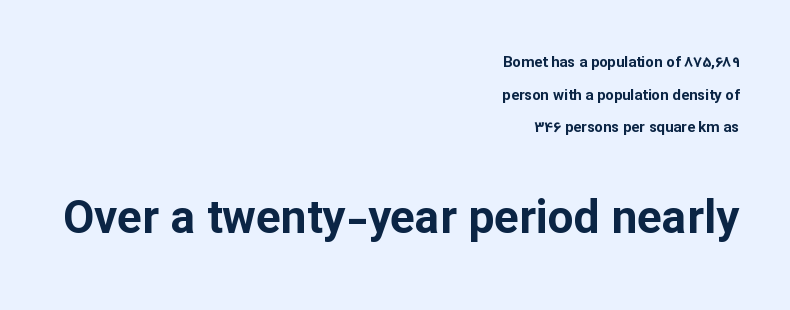
The image shows 46 px bold sans-serif type, upright; set right-aligned, loose line spacing (2.17x), normal letter spacing, not underlined; the second (bottom) block is 3.07x larger; low stroke contrast and a medium x-height.
